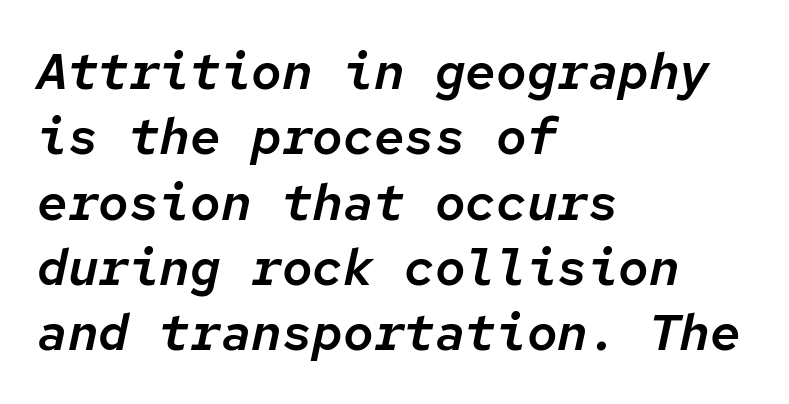
The image shows 51 px text type, italic (leaning right), monospaced; set left-aligned, normal line spacing (1.28x), normal letter spacing, not underlined; low stroke contrast and a medium x-height.
